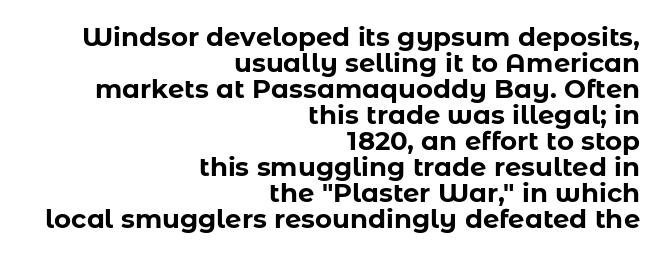
Q: Is the text bold? A: Yes.
Q: Is the text italic (slanted)? A: No, it is upright.
Q: Is the text underlined? A: No.
Q: How is the paragraph aligned? A: Right-aligned.
Q: Is the spacing between letters normal or unusually wide? A: Normal.
Q: Is the spacing between lines tight, normal or loose? A: Tight.
